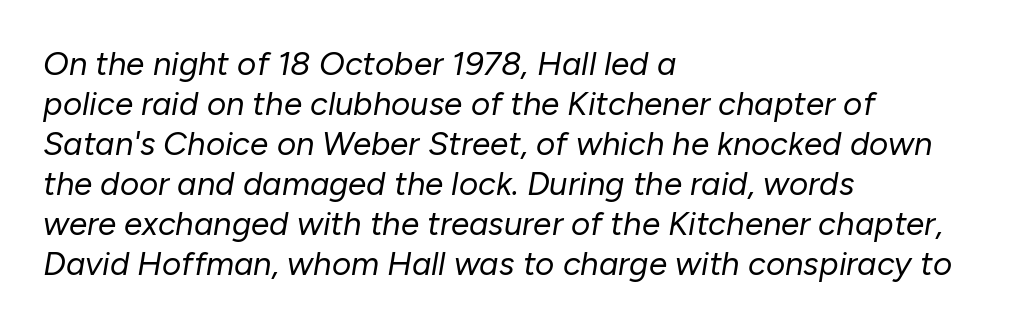
The image shows 33 px regular-weight type, italic (leaning right); set left-aligned, line spacing 1.21x, normal letter spacing, not underlined; low stroke contrast and a medium x-height.
